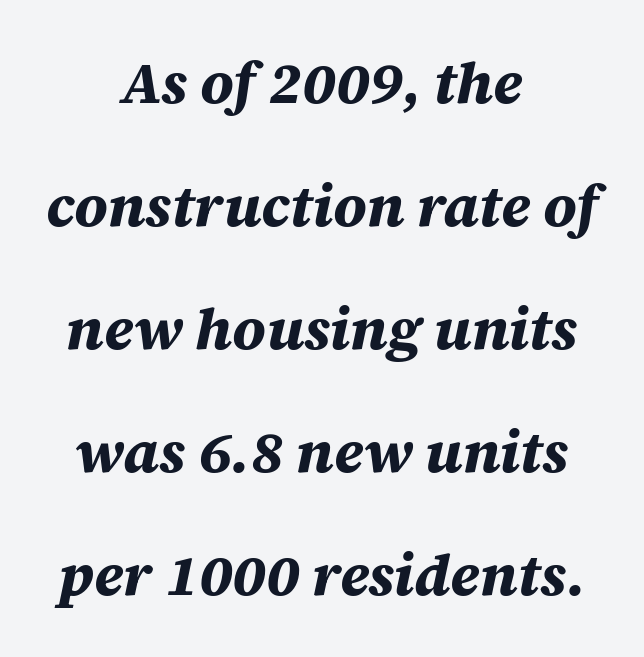
Q: Is the text bold? A: Yes.
Q: Is the text italic (slanted)? A: Yes, it leans right by about 12 degrees.
Q: Is the text underlined? A: No.
Q: How is the paragraph aligned? A: Centered.
Q: Is the spacing between letters normal or unusually wide? A: Normal.
Q: Is the spacing between lines tight, normal or loose? A: Loose.
Q: Width (condensed, normal, or wide)? A: Normal.
Q: Stroke contrast? A: Medium.
Q: x-height? A: Large.
Q: Monospaced? A: No.
